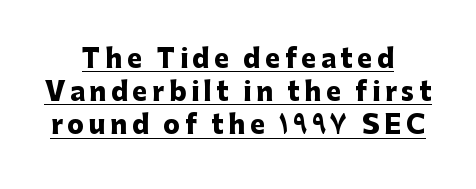
{"italic": "no", "bold": "yes", "underline": "yes", "align": "center", "line_spacing": "normal", "line_spacing_ratio": 1.33, "glyph_px": 25}
